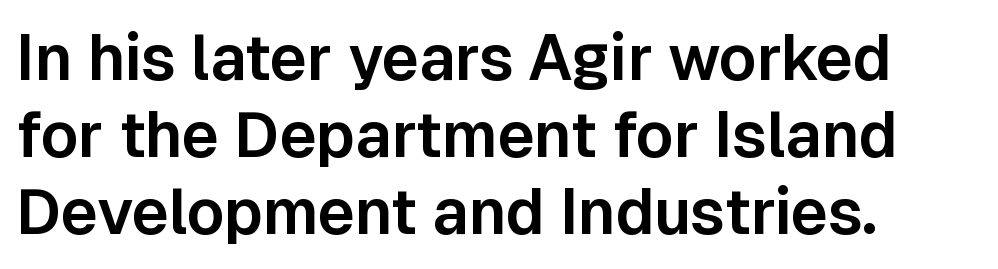
Q: Is the text italic (slanted)? A: No, it is upright.
Q: Is the typeface a serif or a sans-serif typeface? A: Sans-serif.
Q: Is the text underlined? A: No.
Q: How is the paragraph aligned? A: Left-aligned.
Q: Is the spacing between letters normal or unusually wide? A: Normal.
Q: Width (condensed, normal, or wide)? A: Normal.
Q: Stroke contrast? A: Low.
Q: x-height? A: Medium.
Q: Monospaced? A: No.
